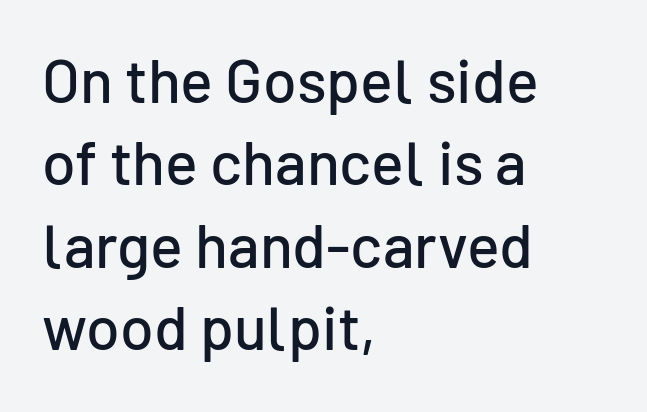
The image shows 61 px sans-serif type, upright; set left-aligned, normal line spacing (1.35x), normal letter spacing, not underlined; low stroke contrast and a medium x-height.
